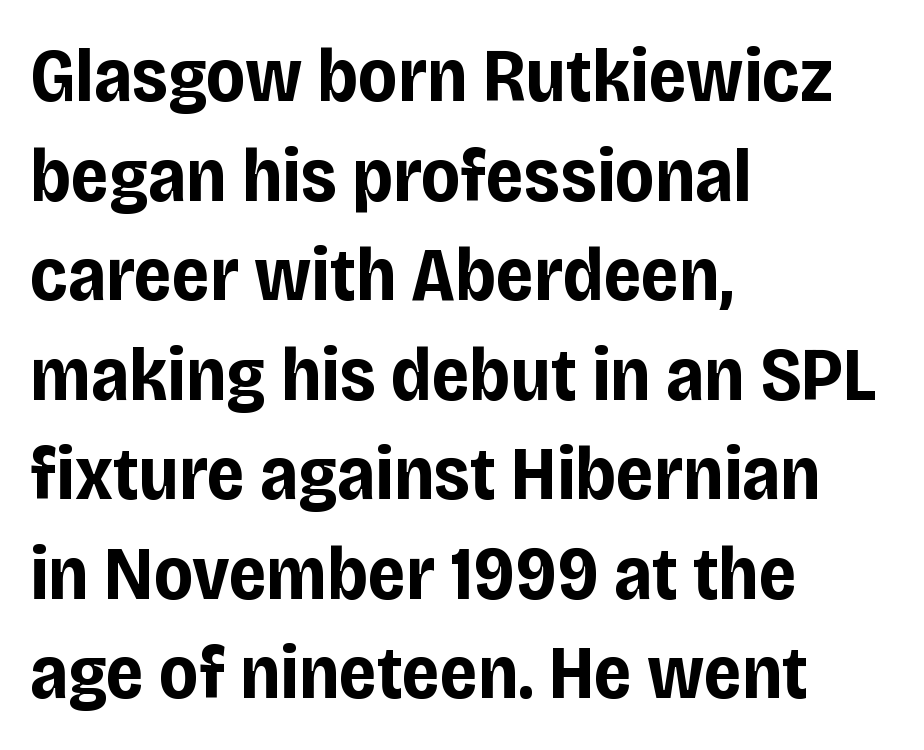
Q: Is the text bold? A: Yes.
Q: Is the text italic (slanted)? A: No, it is upright.
Q: Is the typeface a serif or a sans-serif typeface? A: Sans-serif.
Q: Is the text underlined? A: No.
Q: How is the paragraph aligned? A: Left-aligned.
Q: Is the spacing between letters normal or unusually wide? A: Normal.
Q: Is the spacing between lines tight, normal or loose? A: Normal.
Q: Width (condensed, normal, or wide)? A: Condensed.
Q: Stroke contrast? A: Low.
Q: x-height? A: Large.
Q: Monospaced? A: No.
